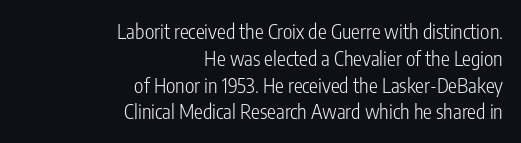
{"italic": "no", "bold": "no", "underline": "no", "align": "right", "line_spacing": "normal", "line_spacing_ratio": 1.34, "letter_spacing": "normal", "letter_spacing_em": 0.0, "glyph_px": 20}
